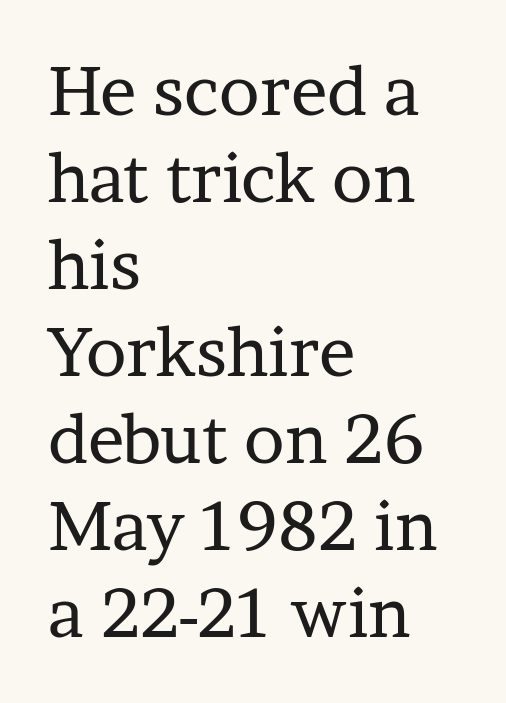
The image shows 68 px regular-weight serif type, upright; set left-aligned, normal line spacing (1.28x), normal letter spacing, not underlined; low stroke contrast and a medium x-height.
